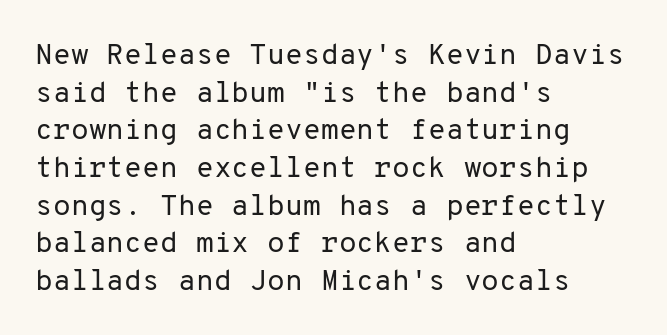
Q: Is the text bold? A: No.
Q: Is the text italic (slanted)? A: No, it is upright.
Q: Is the typeface a serif or a sans-serif typeface? A: Sans-serif.
Q: Is the text underlined? A: No.
Q: How is the paragraph aligned? A: Left-aligned.
Q: Is the spacing between letters normal or unusually wide? A: Normal.
Q: Is the spacing between lines tight, normal or loose? A: Normal.
Q: Width (condensed, normal, or wide)? A: Normal.
Q: Stroke contrast? A: Low.
Q: x-height? A: Medium.
Q: Monospaced? A: Yes.
